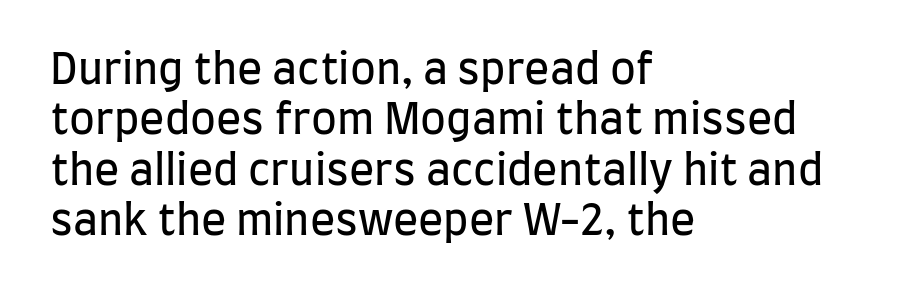
{"serif": "no", "italic": "no", "bold": "no", "weight": "regular", "width": "condensed", "stroke_contrast": "low", "x_height": "large", "monospaced": "no", "underline": "no", "align": "left", "line_spacing_ratio": 1.2, "letter_spacing": "normal", "letter_spacing_em": 0.0, "glyph_px": 42}
